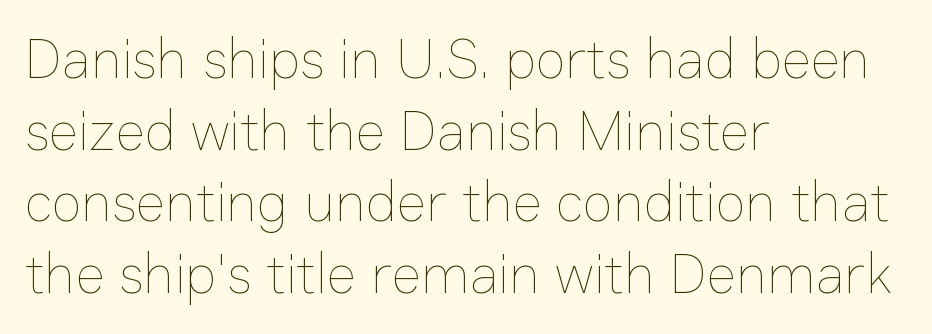
Q: Is the text bold? A: No.
Q: Is the text italic (slanted)? A: No, it is upright.
Q: Is the text underlined? A: No.
Q: How is the paragraph aligned? A: Left-aligned.
Q: Is the spacing between letters normal or unusually wide? A: Normal.
Q: Is the spacing between lines tight, normal or loose? A: Normal.
Q: Width (condensed, normal, or wide)? A: Normal.
Q: Stroke contrast? A: Low.
Q: x-height? A: Medium.
Q: Monospaced? A: No.
